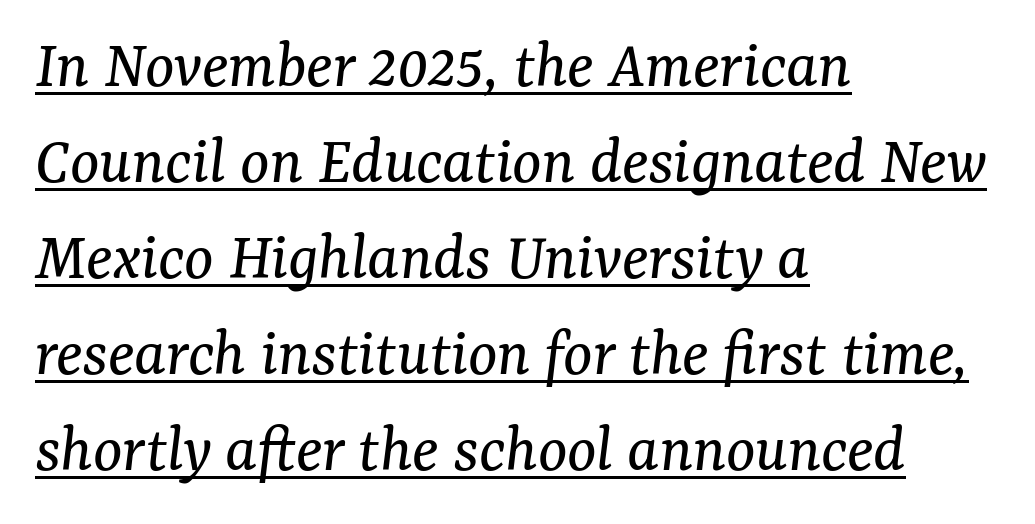
{"serif": "yes", "italic": "yes", "lean": "right", "slant_degrees": 7, "bold": "no", "weight": "regular", "width": "normal", "stroke_contrast": "medium", "x_height": "medium", "monospaced": "no", "underline": "yes", "align": "left", "line_spacing": "normal", "line_spacing_ratio": 1.39, "letter_spacing": "normal", "letter_spacing_em": 0.0, "glyph_px": 69}
